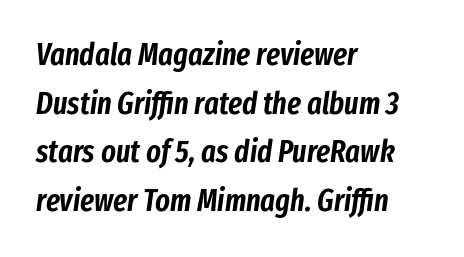
Only glyphs here, with clear space below each row. Look at the tracking — it's just the regular setting, nothing added. Reading down the block, your eye returns to a fixed left position each line. How would I describe the line gaps? Plain and ordinary. The face used here is proportionally spaced, like ordinary book or web type.
